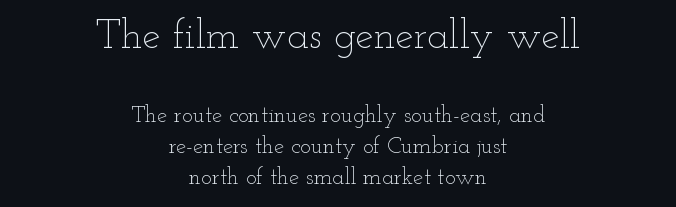
Varying glyph widths throughout — classic text-font behaviour. Every character sits straight up, as roman type does. Only glyphs here, with clear space below each row. The paragraph has two soft edges and a firm central axis.
